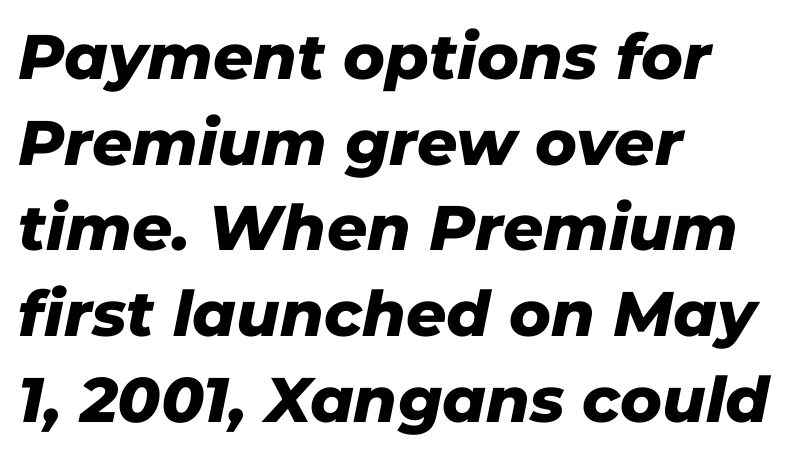
Q: Is the text bold? A: Yes.
Q: Is the text italic (slanted)? A: Yes, it leans right by about 11 degrees.
Q: Is the text underlined? A: No.
Q: How is the paragraph aligned? A: Left-aligned.
Q: Is the spacing between letters normal or unusually wide? A: Normal.
Q: Is the spacing between lines tight, normal or loose? A: Normal.
Q: Width (condensed, normal, or wide)? A: Normal.
Q: Stroke contrast? A: Low.
Q: x-height? A: Medium.
Q: Monospaced? A: No.
